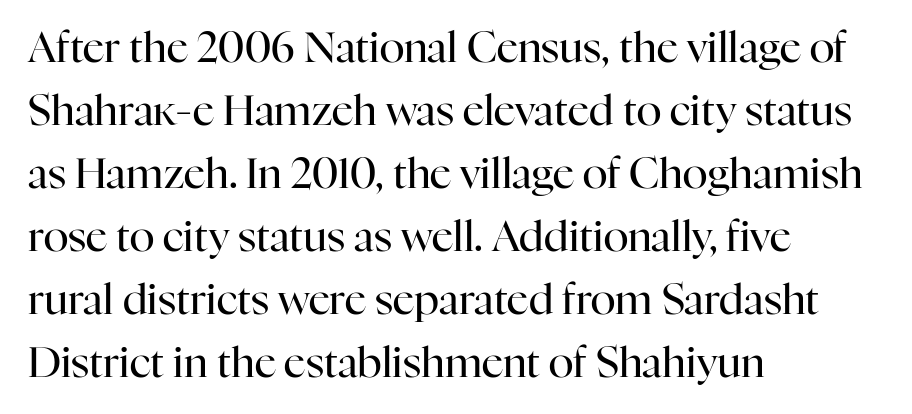
Q: Is the text bold? A: No.
Q: Is the text italic (slanted)? A: No, it is upright.
Q: Is the typeface a serif or a sans-serif typeface? A: Serif.
Q: Is the text underlined? A: No.
Q: How is the paragraph aligned? A: Left-aligned.
Q: Is the spacing between letters normal or unusually wide? A: Normal.
Q: Is the spacing between lines tight, normal or loose? A: Normal.
Q: Width (condensed, normal, or wide)? A: Normal.
Q: Stroke contrast? A: High.
Q: x-height? A: Medium.
Q: Monospaced? A: No.
